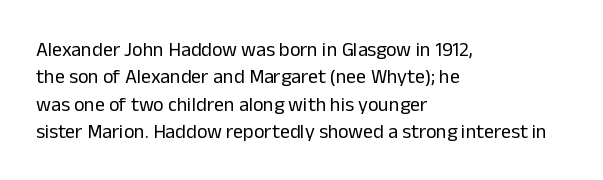
The image shows 20 px text type, upright; set left-aligned, normal line spacing (1.37x), normal letter spacing, not underlined.
